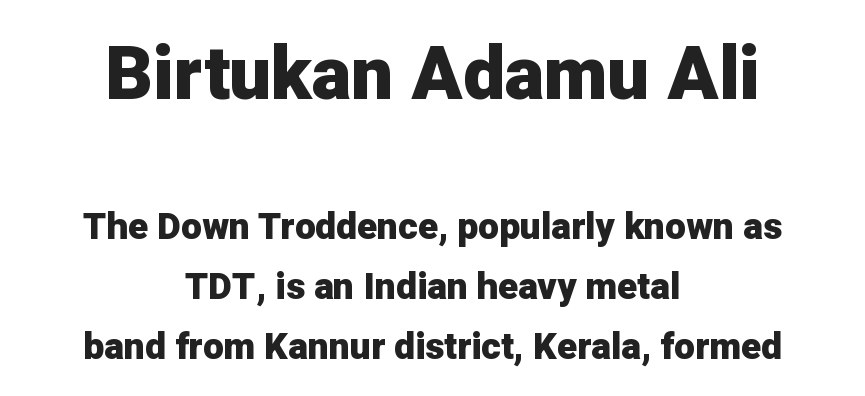
{"serif": "no", "italic": "no", "bold": "yes", "weight": "heavy", "width": "normal", "stroke_contrast": "low", "x_height": "medium", "monospaced": "no", "underline": "no", "align": "center", "line_spacing": "normal", "line_spacing_ratio": 1.62, "letter_spacing": "normal", "letter_spacing_em": 0.0, "larger_block": "first", "size_ratio": 2.0, "glyph_px": 74}
